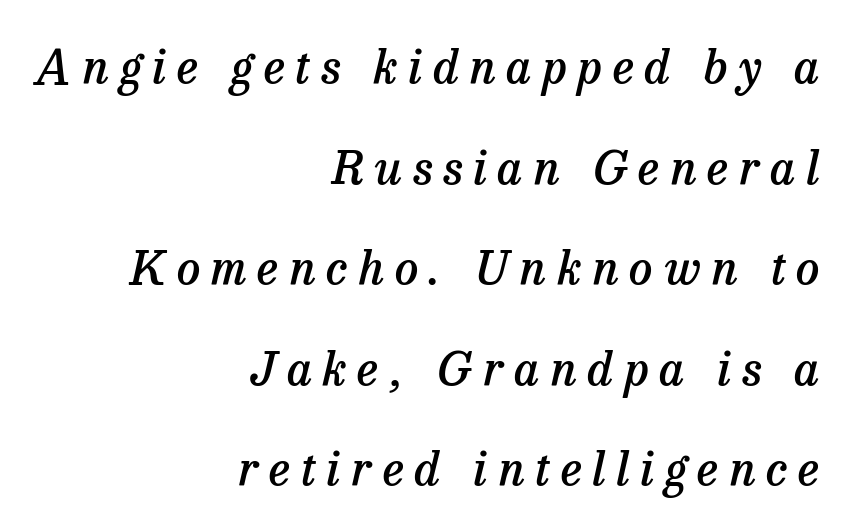
{"serif": "yes", "italic": "yes", "lean": "right", "slant_degrees": 13, "bold": "semi", "weight": "semibold", "width": "normal", "stroke_contrast": "low", "x_height": "medium", "monospaced": "no", "underline": "no", "align": "right", "line_spacing": "loose", "line_spacing_ratio": 2.14, "letter_spacing": "wide", "letter_spacing_em": 0.23, "glyph_px": 47}
